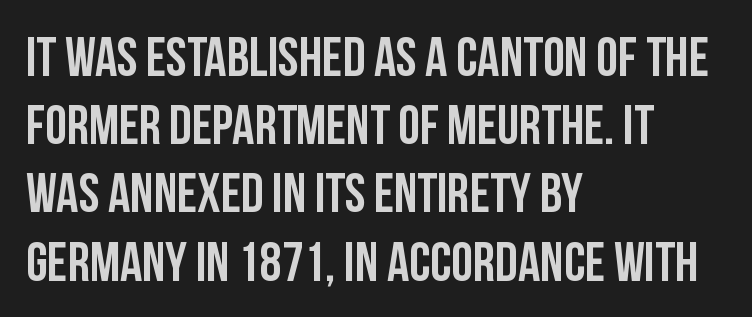
{"serif": "no", "italic": "no", "width": "condensed", "stroke_contrast": "low", "x_height": "large", "monospaced": "no", "underline": "no", "align": "left", "line_spacing_ratio": 1.24, "letter_spacing": "normal", "letter_spacing_em": 0.0, "glyph_px": 55}
